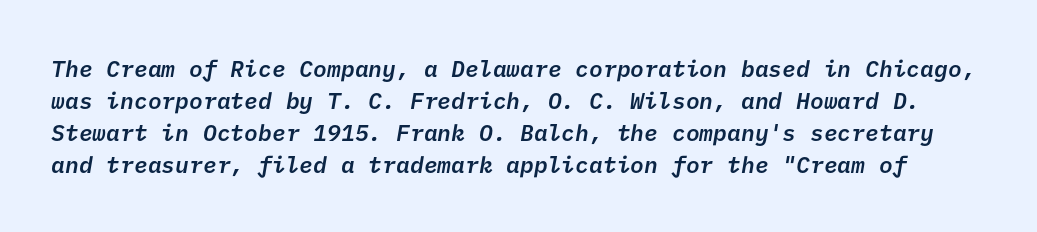
The image shows 23 px text type; set normal line spacing (1.39x), normal letter spacing, not underlined.
